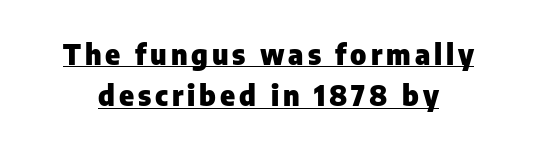
Are there feet on the stems? There aren't — it's a sans. Each glyph is drawn with heavy, bold strokes. Underline: present. The passage shown is typed in a proportional face where columns would drift. You can tell it's not italic because the verticals are truly vertical.
